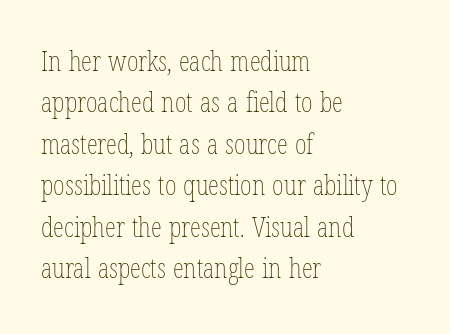
The image shows 28 px thin, condensed type, upright; set left-aligned, normal line spacing (1.48x), normal letter spacing, not underlined; low stroke contrast and a medium x-height.
